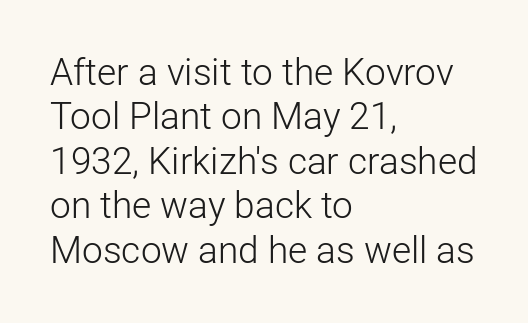
Stems here are at most as thick as an everyday book face. A bare baseline throughout the passage. This sample is left-justified, so line endings fall wherever the words run out. You could call the tracking neutral — neither tight nor loose.
